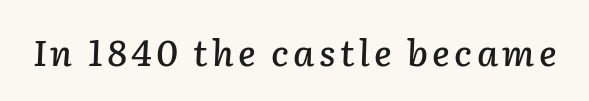
The words here are not underlined. Is this a fixed-width face? No — the glyphs have proportional, varying widths. There's an unmistakable incline to the writing here.
